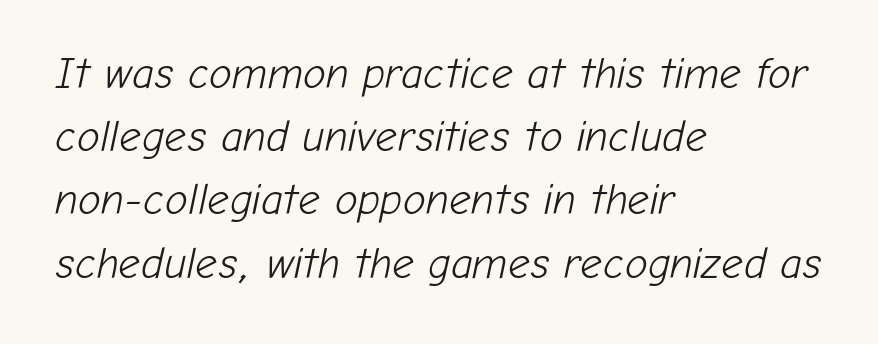
The image shows 43 px light type, italic (leaning right); set left-aligned, normal line spacing (1.47x), normal letter spacing, not underlined; low stroke contrast and a medium x-height.
